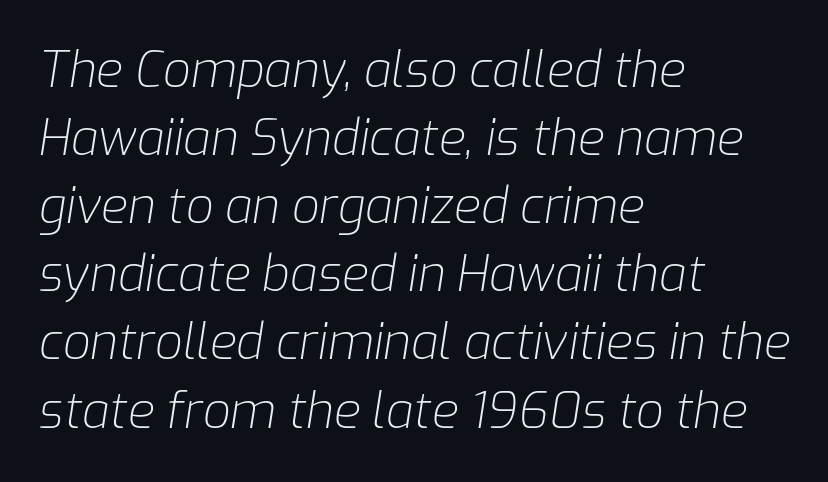
Bold? No — there's no thickening of the strokes. The lines in this sample share a left origin and differ only in where they stop. Nothing unusual about the tracking: characters are spaced as the font intends. The passage shown is typed in a proportional face where columns would drift.
